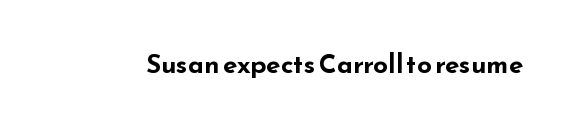
Only glyphs here, with clear space below each row. Rendered with straight, roman letterforms. The glyphs have the mass of a bold cut. Observe the ordinary spacing: letters are neighbours, not strangers.
